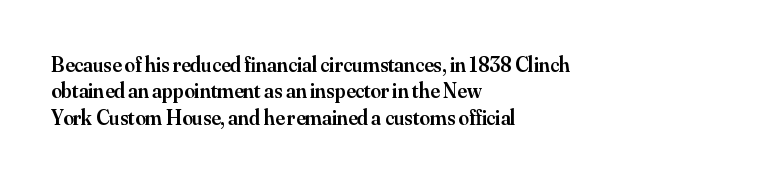
Q: Is the text bold? A: Semi-bold.
Q: Is the text italic (slanted)? A: No, it is upright.
Q: Is the text underlined? A: No.
Q: How is the paragraph aligned? A: Left-aligned.
Q: Is the spacing between letters normal or unusually wide? A: Normal.
Q: Is the spacing between lines tight, normal or loose? A: Normal.
